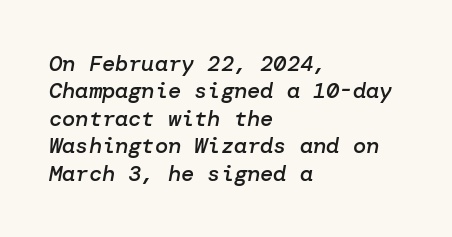
The glyphs look as if they've been sheared to an angle. Underlining? Definitely not there. These lines carry some extra weight — a demibold, not a full bold. Standard letterfit; no display-style spreading of the glyphs. This rendering uses left alignment, leaving the right contour irregular. The passage shown stacks its lines at a standard gap.
